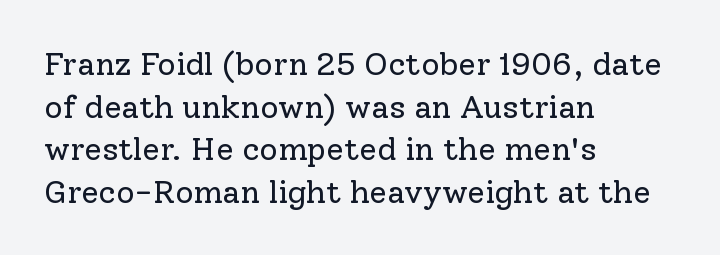
Q: Is the text bold? A: No.
Q: Is the text italic (slanted)? A: No, it is upright.
Q: Is the typeface a serif or a sans-serif typeface? A: Serif.
Q: Is the text underlined? A: No.
Q: How is the paragraph aligned? A: Left-aligned.
Q: Is the spacing between letters normal or unusually wide? A: Normal.
Q: Is the spacing between lines tight, normal or loose? A: Normal.
Q: Width (condensed, normal, or wide)? A: Normal.
Q: Stroke contrast? A: Low.
Q: x-height? A: Medium.
Q: Monospaced? A: No.
